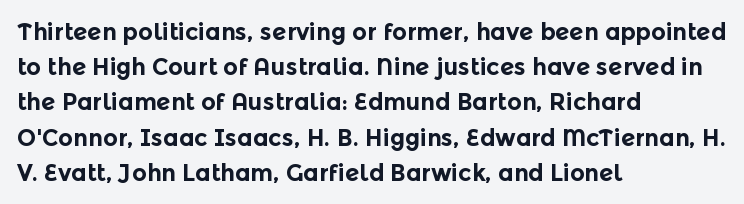
Each new line begins a customary step beneath the previous one. This rendering leaves character spacing at its baseline value. The lettering stays uniformly vertical, giving the passage a roman look. This rendering features lettering with no underline. A student would call this left alignment; a typographer would say flush left, rag right. Is the type bold? Yes — the strokes are clearly thick and heavy.
